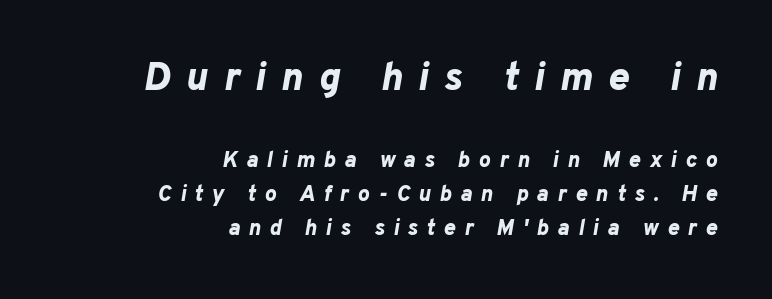
Q: Is the text bold? A: Yes.
Q: Is the text italic (slanted)? A: Yes, it leans right by about 10 degrees.
Q: Is the text underlined? A: No.
Q: How is the paragraph aligned? A: Right-aligned.
Q: Is the spacing between letters normal or unusually wide? A: Unusually wide.
Q: Is the spacing between lines tight, normal or loose? A: Normal.
Q: Which block of text is set in a larger size, the first (top) or the second (bottom)? A: The first (top) one.
Q: Width (condensed, normal, or wide)? A: Normal.
Q: Stroke contrast? A: Low.
Q: x-height? A: Medium.
Q: Monospaced? A: No.
